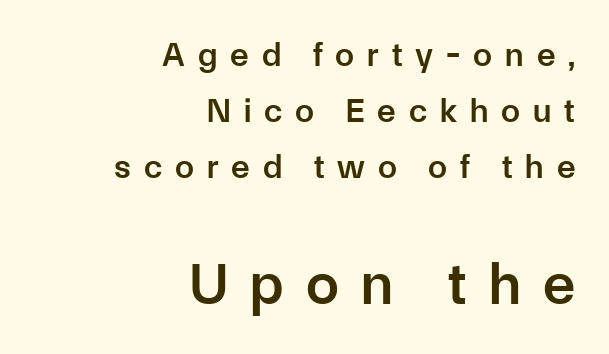
The image shows 59 px semibold sans-serif type, upright; set right-aligned, normal line spacing (1.65x), unusually wide letter spacing (+0.38 em), not underlined; the second (bottom) block is 1.74x larger; low stroke contrast and a medium x-height.
